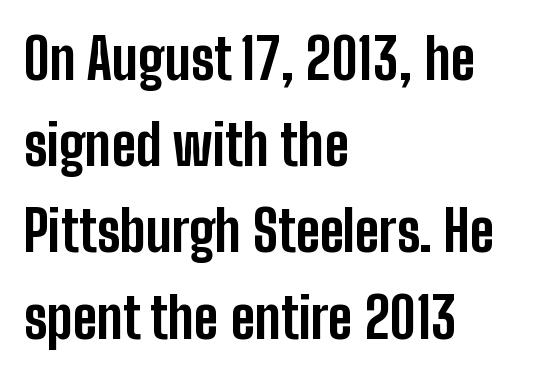
Tall strokes in this sample are plumb rather than angled. The face used here has the dense, thick strokes of a bold. Nobody touched the tracking dial on this one. Line starts are locked; line ends wander. The words here are not underlined. Here the designer chose a conventional face with non-uniform glyph widths.
